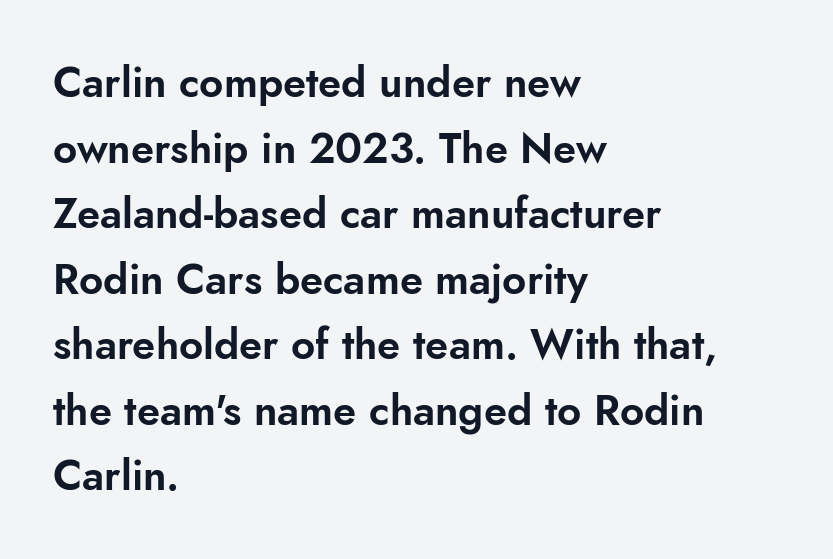
Q: Is the text italic (slanted)? A: No, it is upright.
Q: Is the typeface a serif or a sans-serif typeface? A: Sans-serif.
Q: Is the text underlined? A: No.
Q: How is the paragraph aligned? A: Left-aligned.
Q: Is the spacing between letters normal or unusually wide? A: Normal.
Q: Is the spacing between lines tight, normal or loose? A: Normal.
Q: Width (condensed, normal, or wide)? A: Normal.
Q: Stroke contrast? A: Low.
Q: x-height? A: Small.
Q: Monospaced? A: No.
